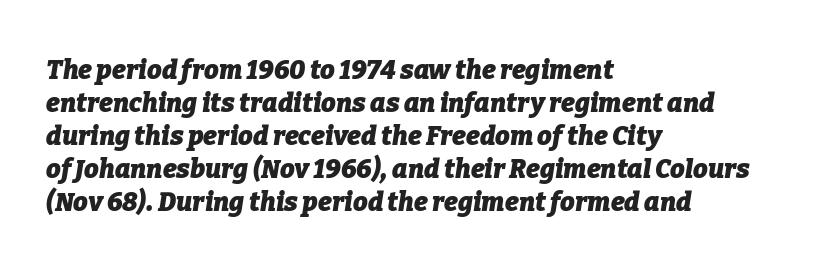
Q: Is the text bold? A: Yes.
Q: Is the text italic (slanted)? A: Yes, it leans right by about 9 degrees.
Q: Is the text underlined? A: No.
Q: How is the paragraph aligned? A: Left-aligned.
Q: Is the spacing between letters normal or unusually wide? A: Normal.
Q: Is the spacing between lines tight, normal or loose? A: Normal.
